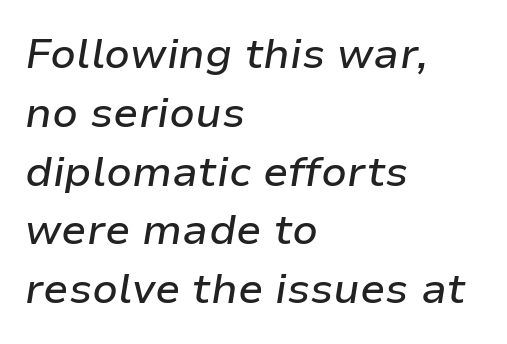
Q: Is the text italic (slanted)? A: Yes, it leans right by about 9 degrees.
Q: Is the text underlined? A: No.
Q: How is the paragraph aligned? A: Left-aligned.
Q: Is the spacing between letters normal or unusually wide? A: Normal.
Q: Is the spacing between lines tight, normal or loose? A: Normal.
Q: Width (condensed, normal, or wide)? A: Normal.
Q: Stroke contrast? A: Low.
Q: x-height? A: Medium.
Q: Monospaced? A: No.
